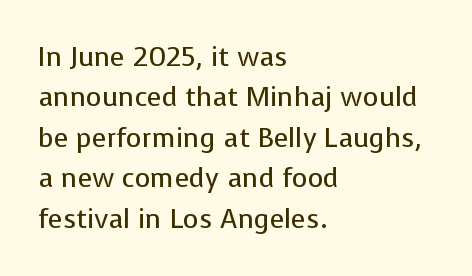
{"italic": "no", "bold": "no", "underline": "no", "align": "left", "line_spacing": "normal", "line_spacing_ratio": 1.5, "letter_spacing": "normal", "letter_spacing_em": 0.0, "glyph_px": 27}
